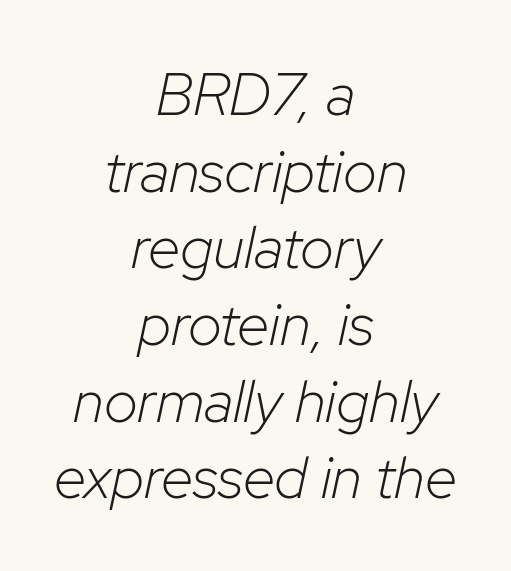
Each new line begins a customary step beneath the previous one. Glyph-to-glyph distance matches everyday printed text. Each stroke keeps to a modest, everyday thickness or less. Characters are canted at an angle relative to the baseline's perpendicular. Varying glyph widths throughout — classic text-font behaviour.
